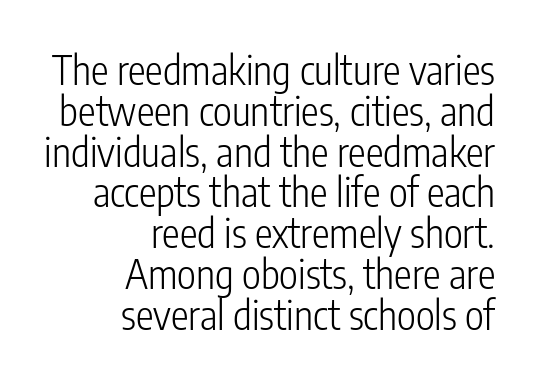
Q: Is the text bold? A: No.
Q: Is the text italic (slanted)? A: No, it is upright.
Q: Is the typeface a serif or a sans-serif typeface? A: Sans-serif.
Q: Is the text underlined? A: No.
Q: How is the paragraph aligned? A: Right-aligned.
Q: Is the spacing between letters normal or unusually wide? A: Normal.
Q: Is the spacing between lines tight, normal or loose? A: Tight.
Q: Width (condensed, normal, or wide)? A: Condensed.
Q: Stroke contrast? A: Low.
Q: x-height? A: Medium.
Q: Monospaced? A: No.
